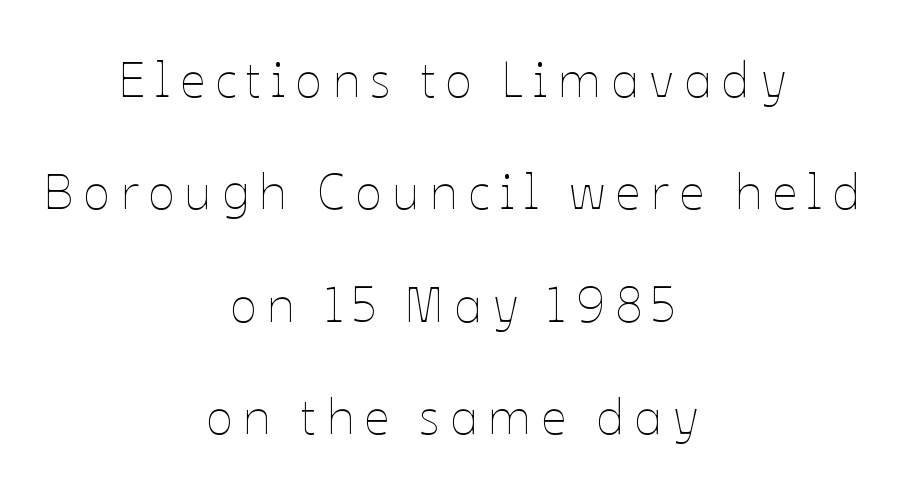
Q: Is the text bold? A: No.
Q: Is the text italic (slanted)? A: No, it is upright.
Q: Is the text underlined? A: No.
Q: How is the paragraph aligned? A: Centered.
Q: Is the spacing between letters normal or unusually wide? A: Unusually wide.
Q: Is the spacing between lines tight, normal or loose? A: Loose.
Q: Width (condensed, normal, or wide)? A: Normal.
Q: Stroke contrast? A: Low.
Q: x-height? A: Medium.
Q: Monospaced? A: No.
